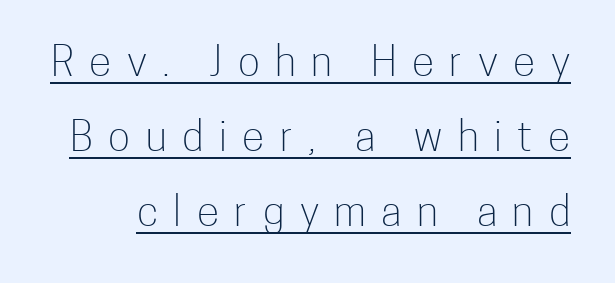
{"serif": "no", "italic": "no", "bold": "no", "weight": "light", "width": "condensed", "stroke_contrast": "low", "x_height": "medium", "monospaced": "no", "underline": "yes", "line_spacing_ratio": 1.83, "letter_spacing": "wide", "letter_spacing_em": 0.38, "glyph_px": 41}
